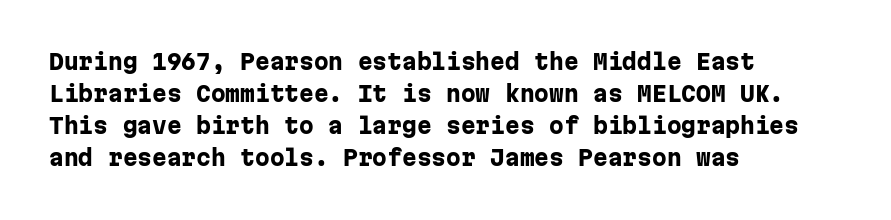
The type sits square on the baseline with zero lean. Summary of weight: heavy, a full bold. Interline gaps are of average width in this sample. The type is set solid horizontally, with unmodified tracking. Underline: absent.
